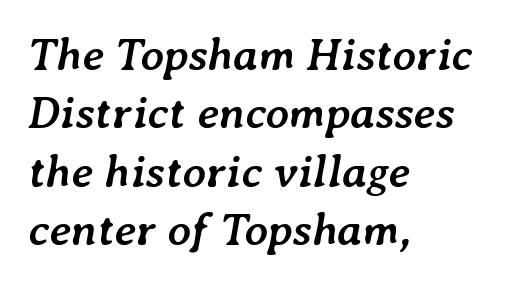
Q: Is the text bold? A: Yes.
Q: Is the text italic (slanted)? A: Yes, it leans right by about 7 degrees.
Q: Is the text underlined? A: No.
Q: How is the paragraph aligned? A: Left-aligned.
Q: Is the spacing between letters normal or unusually wide? A: Normal.
Q: Is the spacing between lines tight, normal or loose? A: Normal.
Q: Width (condensed, normal, or wide)? A: Normal.
Q: Stroke contrast? A: Low.
Q: x-height? A: Medium.
Q: Monospaced? A: No.
